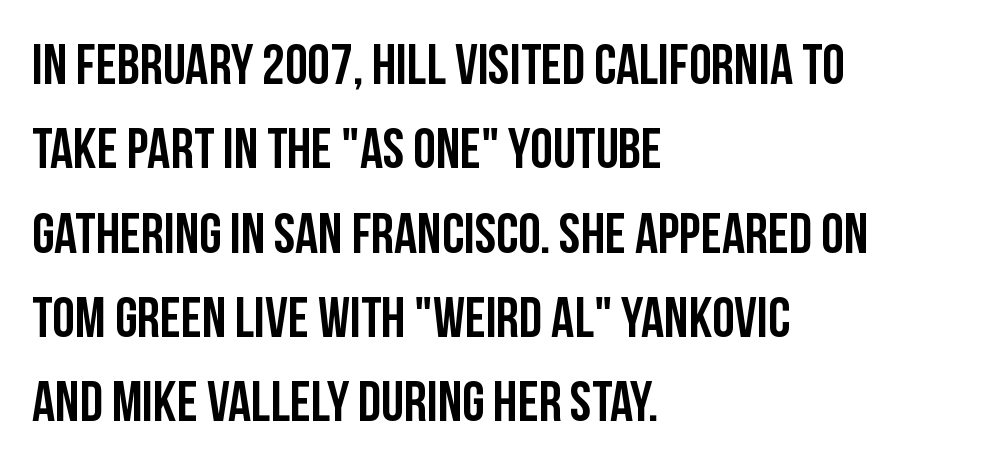
{"serif": "no", "italic": "no", "width": "condensed", "stroke_contrast": "low", "x_height": "large", "monospaced": "no", "underline": "no", "align": "left", "line_spacing": "normal", "line_spacing_ratio": 1.48, "letter_spacing": "normal", "letter_spacing_em": 0.0, "glyph_px": 57}
